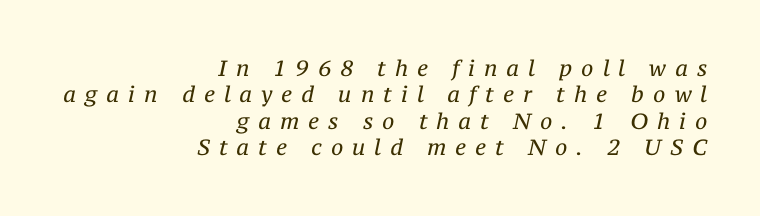
Stroke thickness stays within the range of a standard reading face or lighter. The whole block is typeset with a tilt. Honestly, the letter spacing is so wide it's the main thing you notice. Alignment: flush right. The strip under each line holds only bare page.
